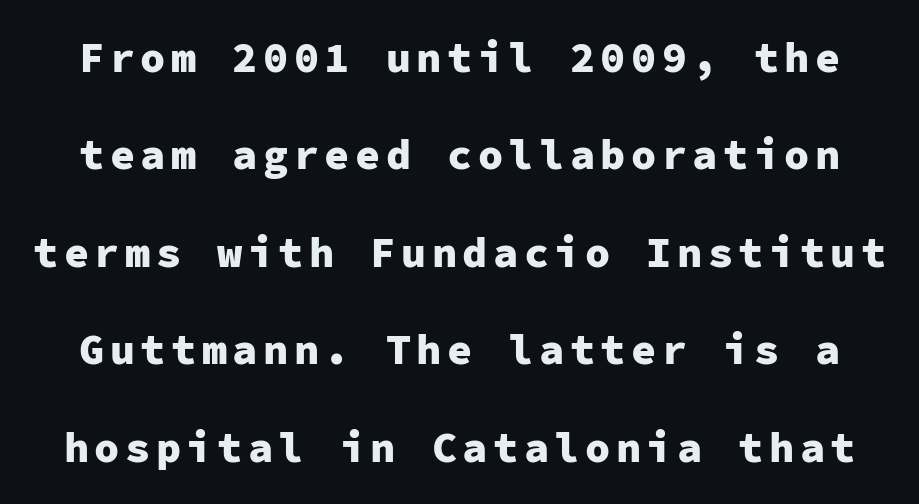
The face used here is a sans, in the tradition of grotesques and geometrics. This rendering features lettering with no underline. A full-strength bold gives these letters their thick strokes. This sample uses an upright cut, with every glyph sitting square on the baseline.
